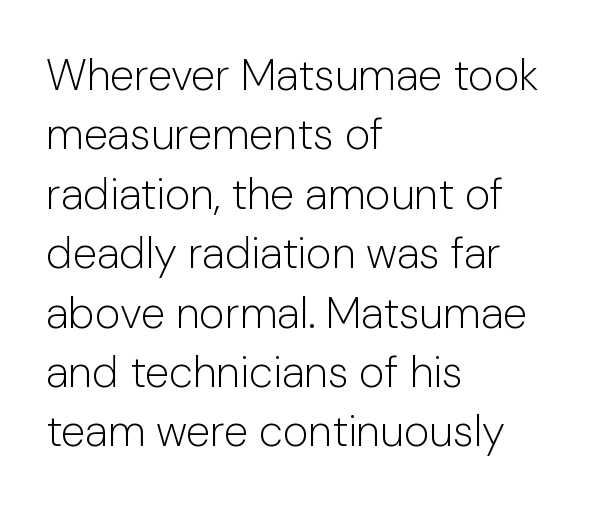
The image shows 44 px light sans-serif type, upright; set left-aligned, normal line spacing (1.35x), normal letter spacing, not underlined; low stroke contrast and a medium x-height.
